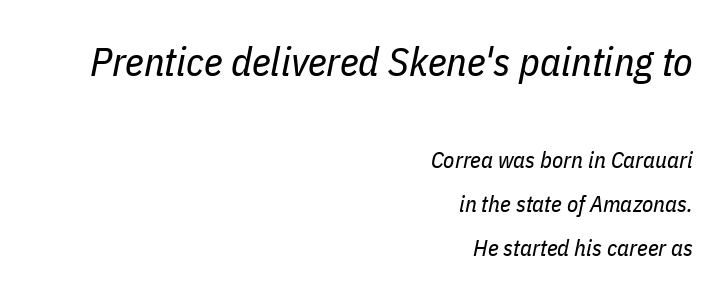
Q: Is the text bold? A: No.
Q: Is the text italic (slanted)? A: Yes, it leans right by about 11 degrees.
Q: Is the text underlined? A: No.
Q: How is the paragraph aligned? A: Right-aligned.
Q: Is the spacing between letters normal or unusually wide? A: Normal.
Q: Is the spacing between lines tight, normal or loose? A: Loose.
Q: Which block of text is set in a larger size, the first (top) or the second (bottom)? A: The first (top) one.
Q: Width (condensed, normal, or wide)? A: Condensed.
Q: Stroke contrast? A: Low.
Q: x-height? A: Medium.
Q: Monospaced? A: No.
